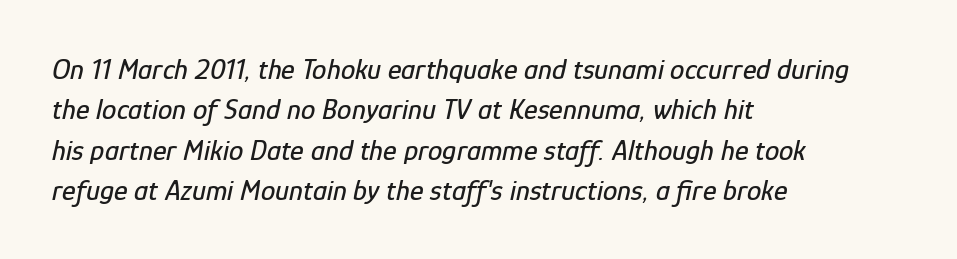
Q: Is the text italic (slanted)? A: Yes, it leans right by about 12 degrees.
Q: Is the text underlined? A: No.
Q: How is the paragraph aligned? A: Left-aligned.
Q: Is the spacing between letters normal or unusually wide? A: Normal.
Q: Is the spacing between lines tight, normal or loose? A: Normal.
Q: Width (condensed, normal, or wide)? A: Condensed.
Q: Stroke contrast? A: Low.
Q: x-height? A: Medium.
Q: Monospaced? A: No.
